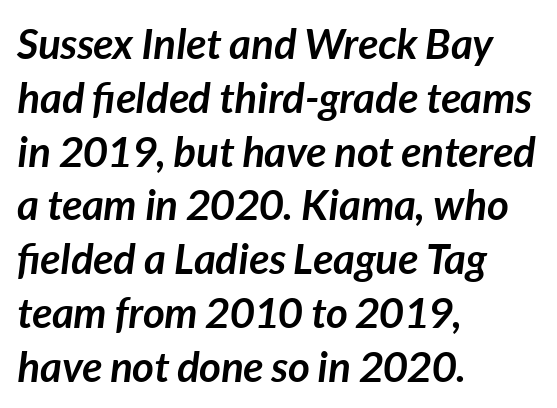
{"italic": "yes", "lean": "right", "slant_degrees": 7, "bold": "yes", "weight": "semibold", "width": "normal", "stroke_contrast": "low", "x_height": "medium", "monospaced": "no", "underline": "no", "align": "left", "line_spacing": "normal", "line_spacing_ratio": 1.28, "letter_spacing": "normal", "letter_spacing_em": 0.0, "glyph_px": 42}
